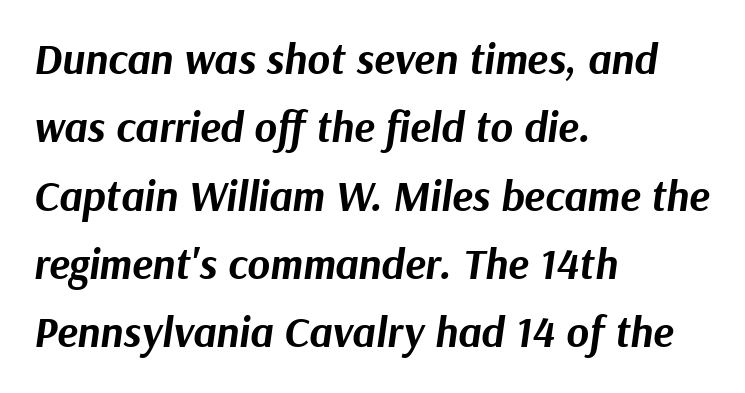
Q: Is the text bold? A: Yes.
Q: Is the text italic (slanted)? A: Yes, it leans right by about 9 degrees.
Q: Is the text underlined? A: No.
Q: How is the paragraph aligned? A: Left-aligned.
Q: Is the spacing between letters normal or unusually wide? A: Normal.
Q: Is the spacing between lines tight, normal or loose? A: Normal.
Q: Width (condensed, normal, or wide)? A: Normal.
Q: Stroke contrast? A: Medium.
Q: x-height? A: Medium.
Q: Monospaced? A: No.
